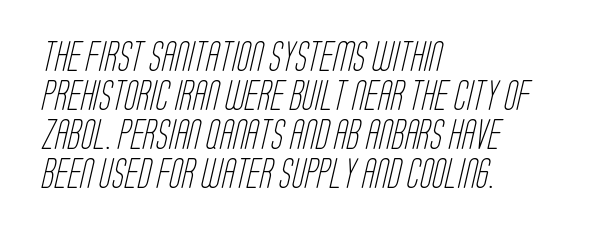
Nothing sits at the stroke ends, so this counts as sans-serif. The line-height multiplier appears to be the usual default. Ink coverage per letter is moderate at most. Standard letterfit; no display-style spreading of the glyphs.
